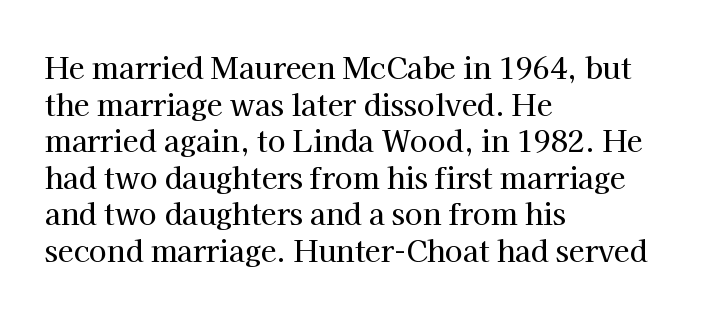
{"serif": "yes", "italic": "no", "width": "normal", "stroke_contrast": "high", "x_height": "medium", "monospaced": "no", "underline": "no", "align": "left", "line_spacing": "normal", "line_spacing_ratio": 1.26, "letter_spacing": "normal", "letter_spacing_em": 0.0, "glyph_px": 29}
